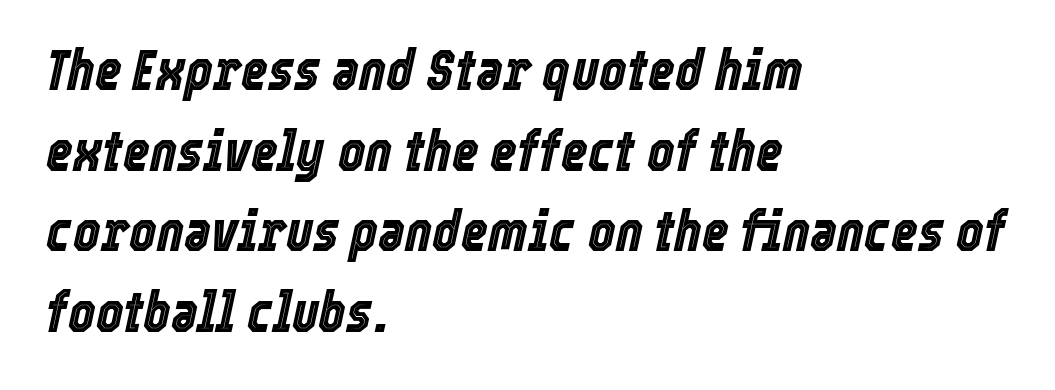
{"italic": "yes", "lean": "right", "slant_degrees": 12, "width": "condensed", "x_height": "medium", "monospaced": "no", "underline": "no", "align": "left", "line_spacing": "normal", "line_spacing_ratio": 1.39, "letter_spacing": "normal", "letter_spacing_em": 0.0, "glyph_px": 58}
